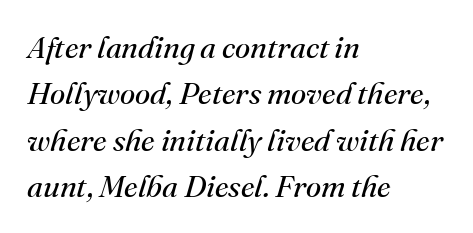
Q: Is the text bold? A: No.
Q: Is the text italic (slanted)? A: Yes, it leans right by about 16 degrees.
Q: Is the typeface a serif or a sans-serif typeface? A: Serif.
Q: Is the text underlined? A: No.
Q: How is the paragraph aligned? A: Left-aligned.
Q: Is the spacing between letters normal or unusually wide? A: Normal.
Q: Is the spacing between lines tight, normal or loose? A: Normal.
Q: Width (condensed, normal, or wide)? A: Normal.
Q: Stroke contrast? A: Medium.
Q: x-height? A: Small.
Q: Monospaced? A: No.
